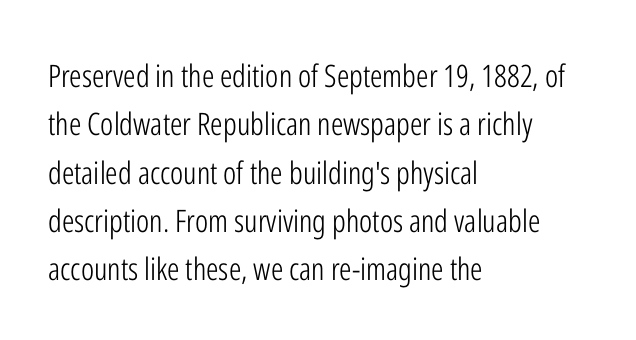
The type family on display is of the sans-serif kind. Standard letterfit; no display-style spreading of the glyphs. Looks like regular typesetting: each glyph gets only the width it needs. Compared with a typical body face, this is equally light or lighter still. The rendering uses a moderate line-height, typical for paragraphs.
